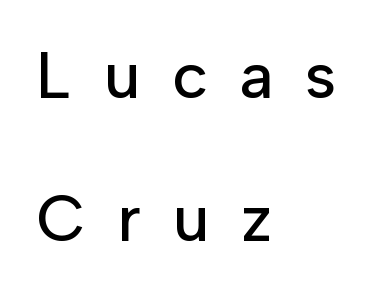
Teacher's note: observe the even left margin — that is flush-left alignment. The letters stand straight up with perfectly vertical stems. Check the space under the baseline: it is left empty. Do the characters align in a grid? No, the font is proportional.
